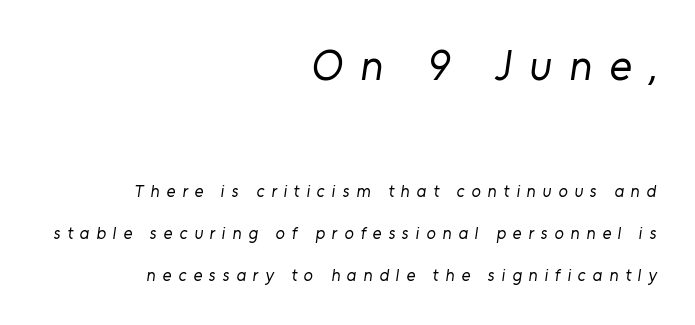
The image shows 43 px regular-weight sans-serif type; set right-aligned, loose line spacing (2.47x), unusually wide letter spacing (+0.4 em), not underlined; the first (top) block is 2.53x larger; low stroke contrast and a medium x-height.
